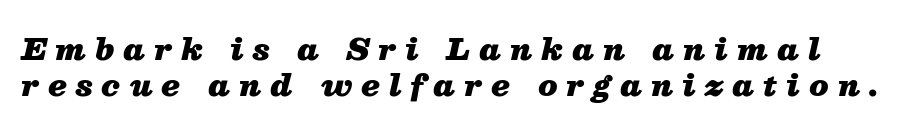
The string is rendered with underlining switched off. Substantial extra tracking has been applied to these lines. Looks like regular typesetting: each glyph gets only the width it needs. On the weight axis this lands at bold, roughly 700. These lines were composed using italics.
